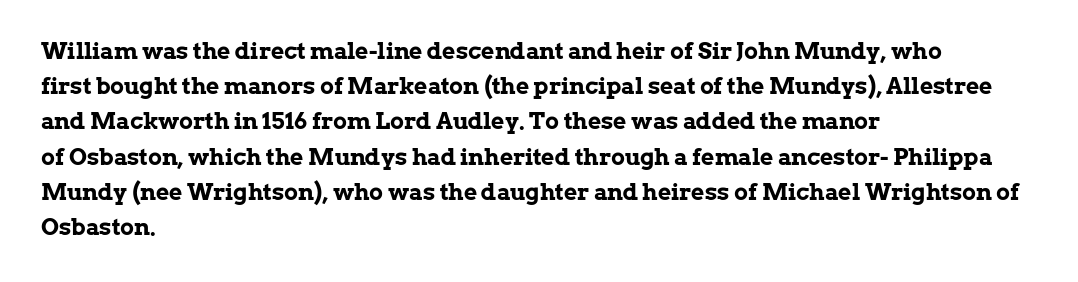
Q: Is the text bold? A: Yes.
Q: Is the text italic (slanted)? A: No, it is upright.
Q: Is the text underlined? A: No.
Q: How is the paragraph aligned? A: Left-aligned.
Q: Is the spacing between letters normal or unusually wide? A: Normal.
Q: Is the spacing between lines tight, normal or loose? A: Normal.
